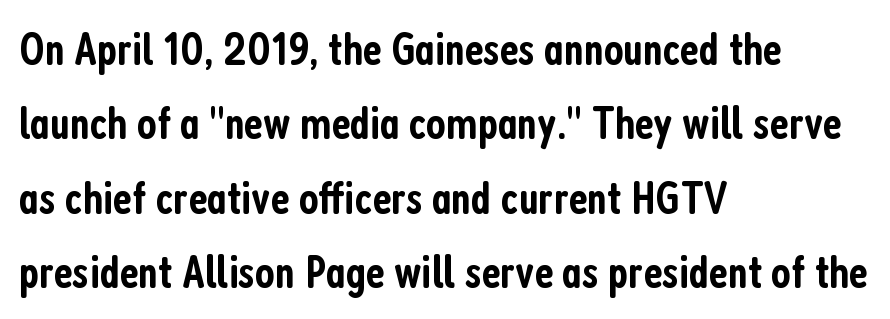
{"serif": "no", "italic": "no", "bold": "semi", "weight": "semibold", "width": "condensed", "stroke_contrast": "low", "x_height": "medium", "monospaced": "no", "underline": "no", "align": "left", "line_spacing": "normal", "line_spacing_ratio": 1.58, "letter_spacing": "normal", "letter_spacing_em": 0.0, "glyph_px": 47}
